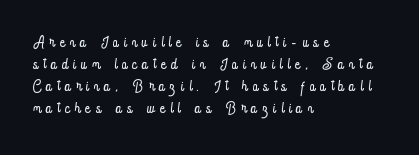
The image shows 21 px text type; set left-aligned, tight line spacing (1.05x), unusually wide letter spacing (+0.26 em), not underlined.
